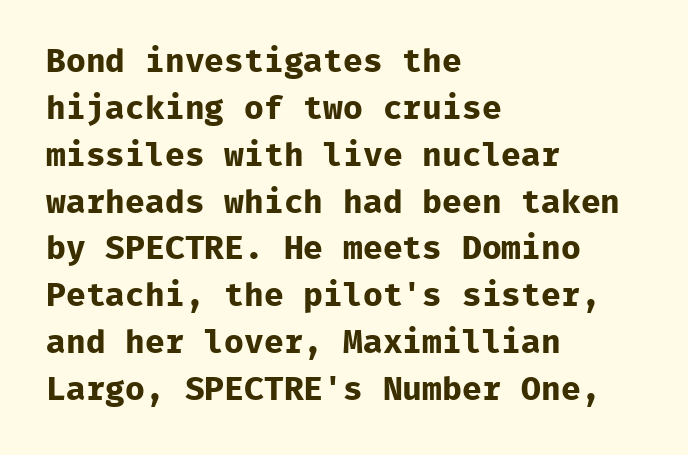
Type without underlining. In terms of posture, this sample is upright. The face used here is monospaced, like something from a code editor. Letter spacing: default. What kind of face is this? One without serifs — a sans. The setting favours the left margin, as ordinary paragraphs usually do.
